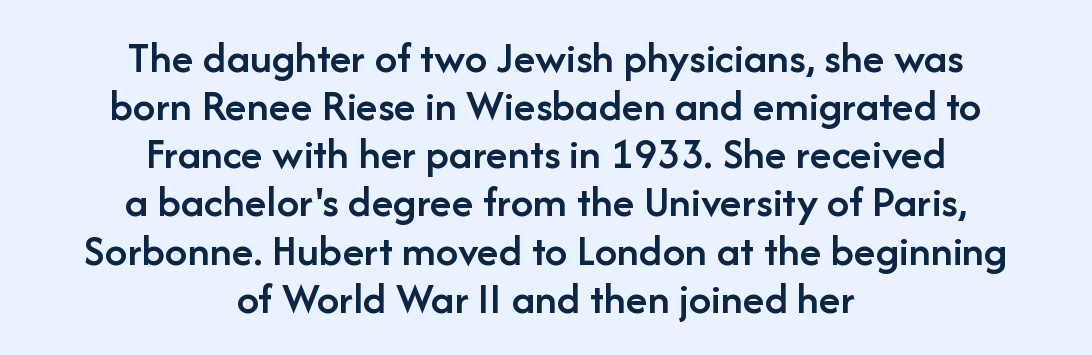
The image shows 45 px semibold sans-serif type, upright; set centered, tight line spacing (1.07x), normal letter spacing, not underlined; low stroke contrast and a medium x-height.
